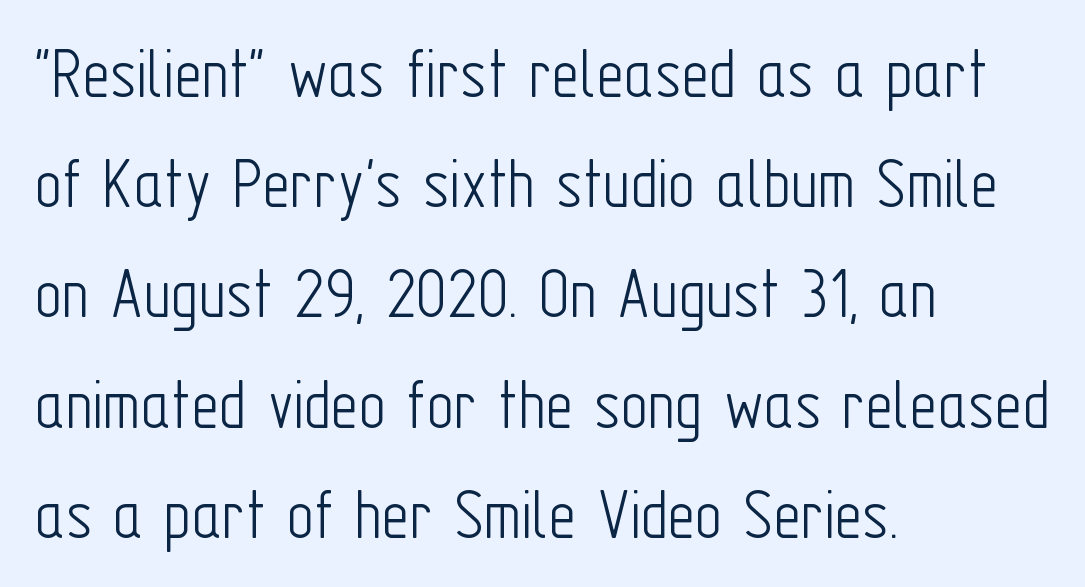
Q: Is the text bold? A: No.
Q: Is the text italic (slanted)? A: No, it is upright.
Q: Is the typeface a serif or a sans-serif typeface? A: Sans-serif.
Q: Is the text underlined? A: No.
Q: How is the paragraph aligned? A: Left-aligned.
Q: Is the spacing between letters normal or unusually wide? A: Normal.
Q: Is the spacing between lines tight, normal or loose? A: Normal.
Q: Width (condensed, normal, or wide)? A: Condensed.
Q: Stroke contrast? A: Low.
Q: x-height? A: Medium.
Q: Monospaced? A: No.
